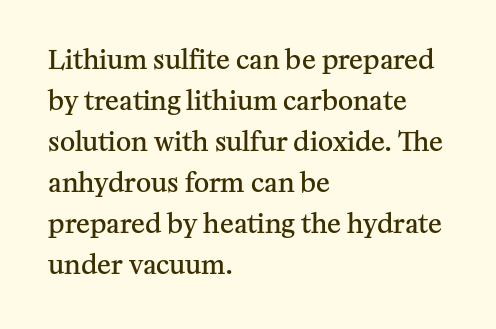
The image shows 26 px text type, upright; set left-aligned, normal line spacing (1.58x), normal letter spacing, not underlined.
